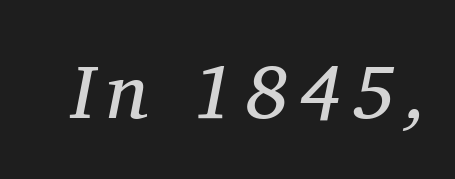
The image shows 76 px regular-weight serif type, italic (leaning right); set not underlined; medium stroke contrast and a medium x-height.
